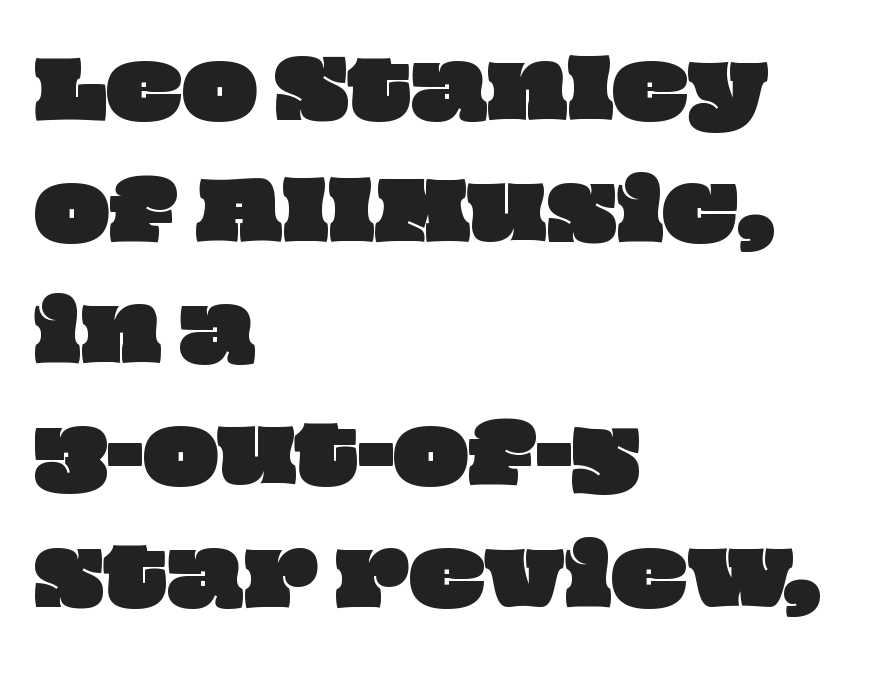
{"width": "wide", "stroke_contrast": "low", "x_height": "large", "monospaced": "no", "underline": "no", "align": "left", "line_spacing": "normal", "line_spacing_ratio": 1.54, "letter_spacing": "normal", "letter_spacing_em": 0.0, "glyph_px": 79}
